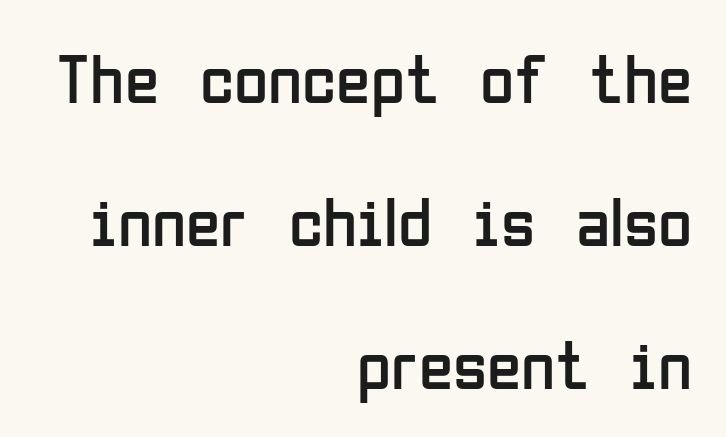
I'd call this a sans setting — the letters go barefoot. Tracking value appears to be zero — textbook default spacing. The letters stand upright; this is a roman face. One-word summary of the alignment: right. Is this a fixed-width face? No — the glyphs have proportional, varying widths. Decoration check: the copy has no underline.
